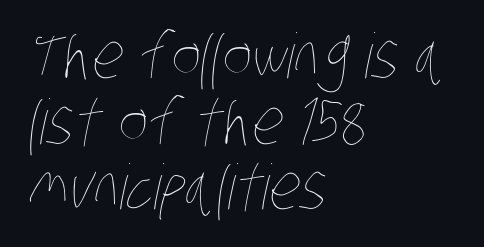
Q: Is the text bold? A: No.
Q: Is the text underlined? A: No.
Q: How is the paragraph aligned? A: Left-aligned.
Q: Is the spacing between letters normal or unusually wide? A: Normal.
Q: Is the spacing between lines tight, normal or loose? A: Tight.
Q: Width (condensed, normal, or wide)? A: Condensed.
Q: Stroke contrast? A: Low.
Q: x-height? A: Large.
Q: Monospaced? A: No.
